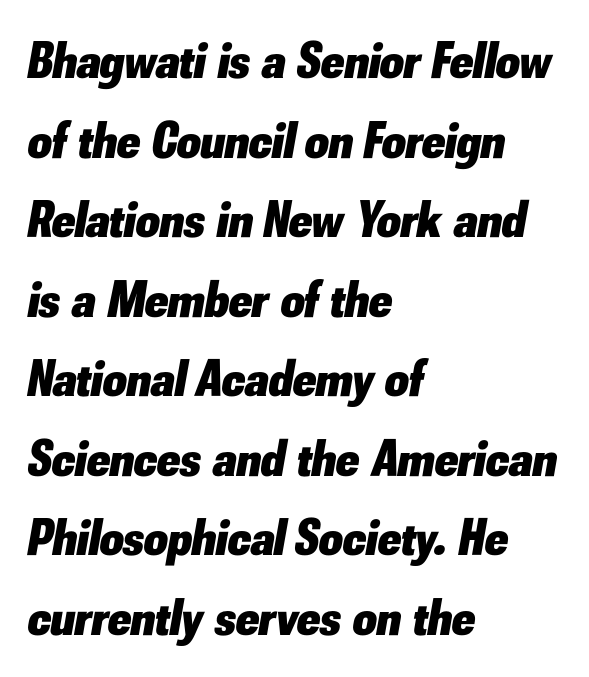
The image shows 52 px heavy type, italic (leaning right); set left-aligned, normal line spacing (1.53x), normal letter spacing, not underlined; low stroke contrast and a small x-height.
